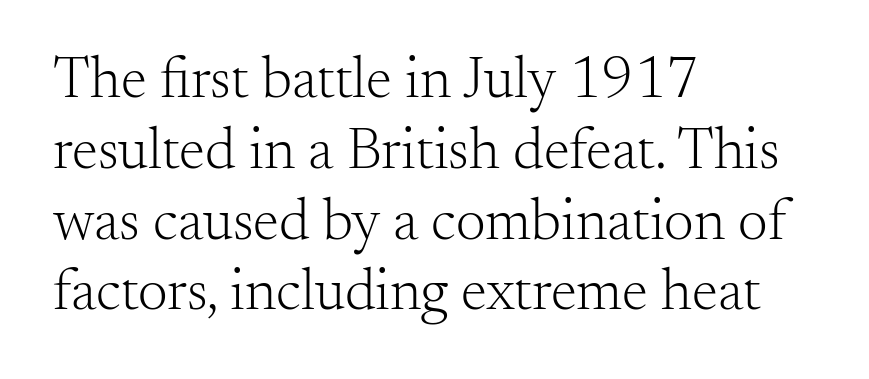
The image shows 59 px light serif type, upright; set left-aligned, line spacing 1.2x, normal letter spacing, not underlined; medium stroke contrast and a small x-height.
